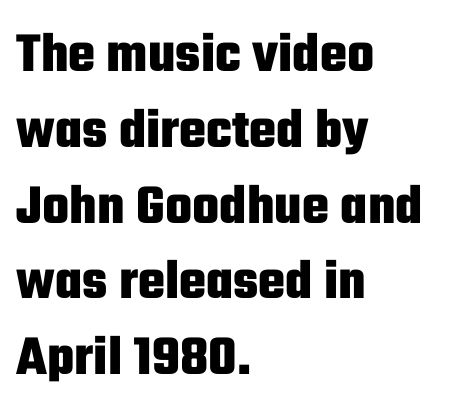
{"serif": "no", "italic": "no", "bold": "yes", "weight": "heavy", "width": "condensed", "stroke_contrast": "low", "x_height": "medium", "monospaced": "no", "underline": "no", "align": "left", "line_spacing": "normal", "line_spacing_ratio": 1.33, "letter_spacing": "normal", "letter_spacing_em": 0.0, "glyph_px": 57}
